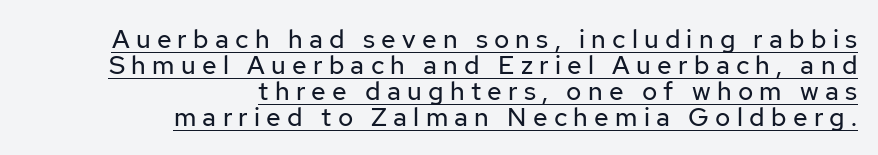
This sample carries an underscore along the baseline area. Tracking here is generous; glyphs stand well apart from one another. The specimen reads as upright at a glance. The lines are quadded right. Closely set lines give the paragraph a compact silhouette.
